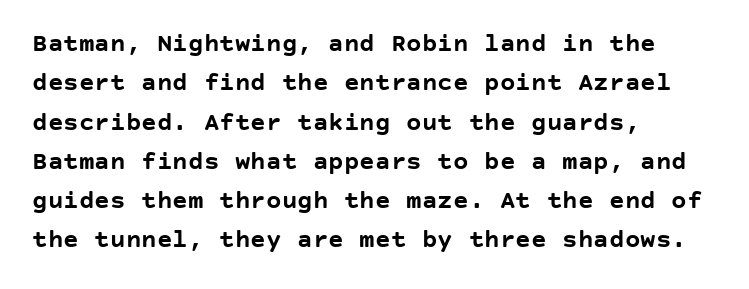
Q: Is the text bold? A: Yes.
Q: Is the text italic (slanted)? A: No, it is upright.
Q: Is the text underlined? A: No.
Q: How is the paragraph aligned? A: Left-aligned.
Q: Is the spacing between letters normal or unusually wide? A: Normal.
Q: Is the spacing between lines tight, normal or loose? A: Normal.
